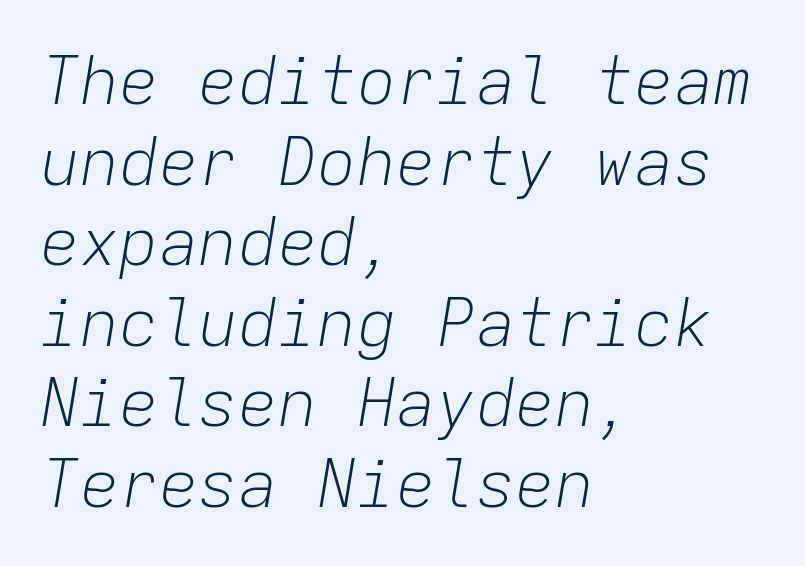
Q: Is the text bold? A: No.
Q: Is the text italic (slanted)? A: Yes, it leans right by about 9 degrees.
Q: Is the text underlined? A: No.
Q: How is the paragraph aligned? A: Left-aligned.
Q: Is the spacing between letters normal or unusually wide? A: Normal.
Q: Width (condensed, normal, or wide)? A: Normal.
Q: Stroke contrast? A: Low.
Q: x-height? A: Medium.
Q: Monospaced? A: Yes.
